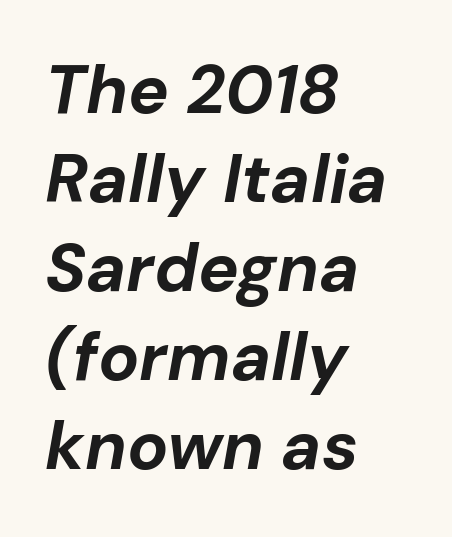
The foot of each line stays bare and open. Successive baselines arrive at the customary interval. Does the copy run flush right? No — it runs flush left. Each letter keeps its own natural width here, so spacing adapts to shape. The horizontal fit of the characters is conventional and even. Notice how thick the strokes are: this is what a full bold looks like.
